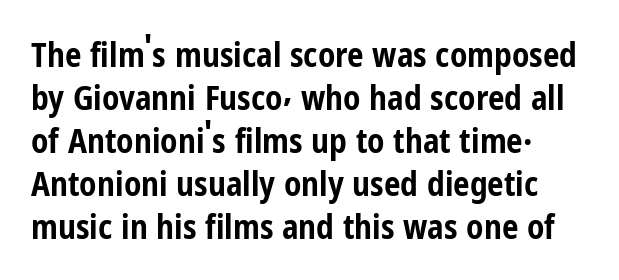
Beneath every word, the page is bare. The designer went with a sans here, leaving each stem footless. Designer's note — italics off, roman on. Letter spacing: default.
